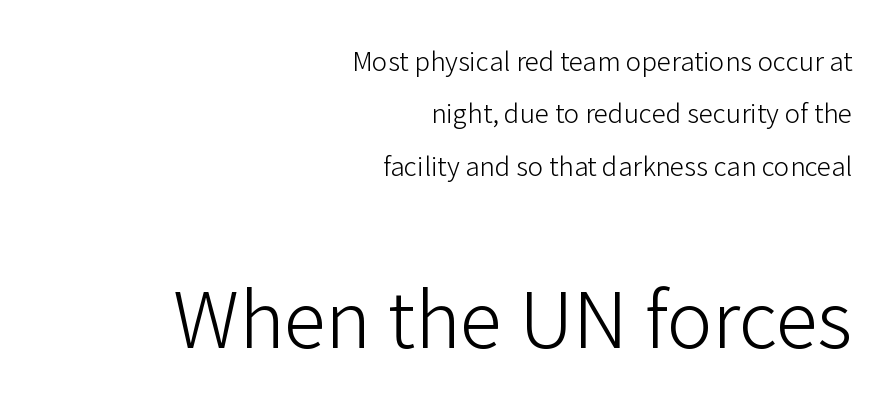
These lines stack with their right ends in a neat column. The horizontal fit of the characters is conventional and even. Note the varied advance widths — an 'i' is clearly narrower than an 'm'. Here the second block reads like a headline and the first like body copy.
